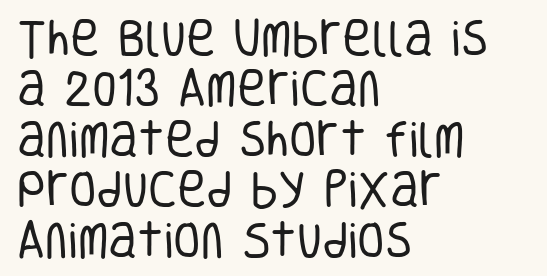
The rendering keeps characters at their native spacing. The glyphs are unaccompanied by any horizontal stroke below them. On a weight scale, this lands at 450 or below. This rendering employs a face without finishing strokes, i.e., a sans-serif.
